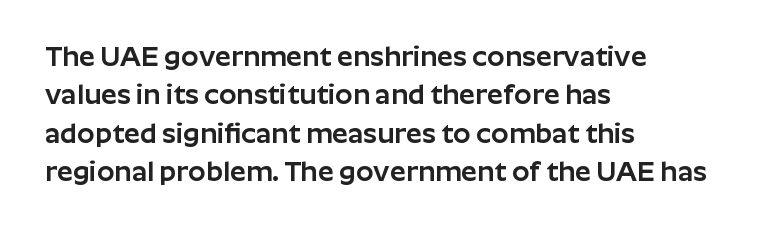
Each letter keeps its own natural width here, so spacing adapts to shape. Just letters on the line, the space beneath them empty. Reading down the column, the eye jumps a familiar distance to each next line. What stands out about the letter spacing? Nothing — it is the standard amount.
